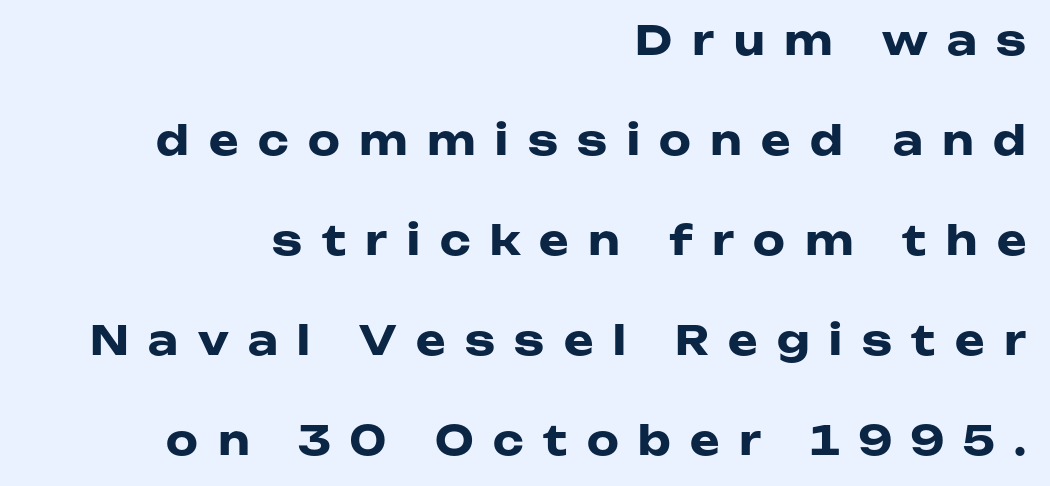
{"serif": "no", "italic": "no", "bold": "yes", "weight": "heavy", "width": "wide", "stroke_contrast": "low", "x_height": "medium", "monospaced": "no", "underline": "no", "align": "right", "line_spacing": "loose", "line_spacing_ratio": 2.5, "letter_spacing": "wide", "letter_spacing_em": 0.49, "glyph_px": 40}
